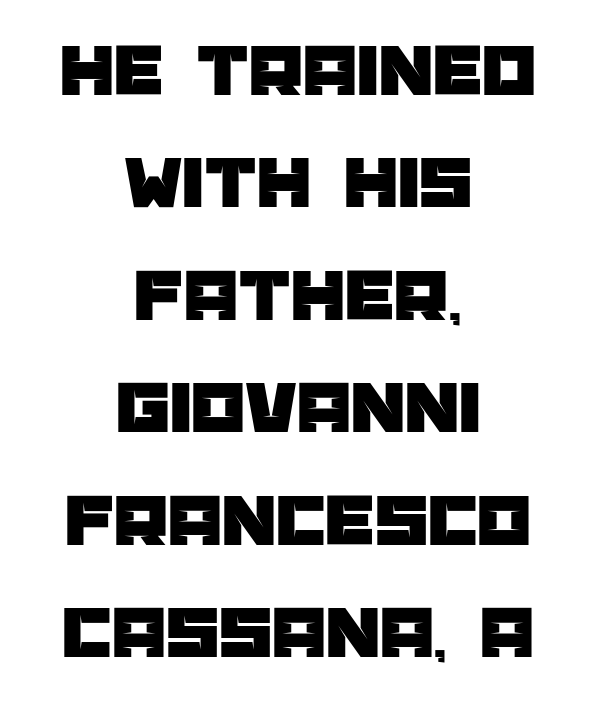
The image shows 77 px sans-serif type, upright; set centered, normal line spacing (1.46x), normal letter spacing, not underlined; low stroke contrast and a large x-height.
